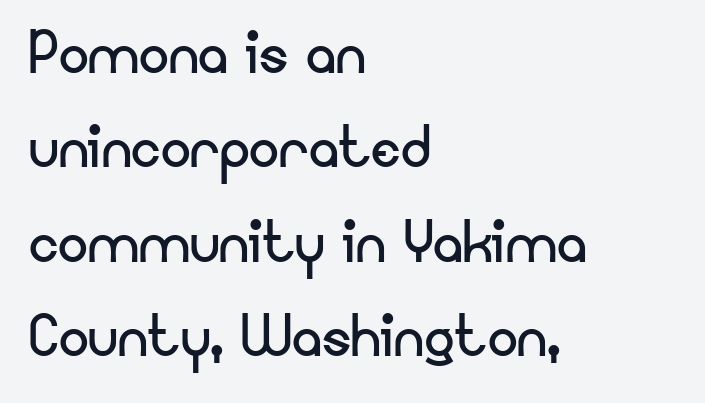
Has an underline been added? It has not. The gaps between neighbouring characters are ordinary and unremarkable. The typeface chosen for these lines omits serifs. The passage shown is typed in a proportional face where columns would drift.
